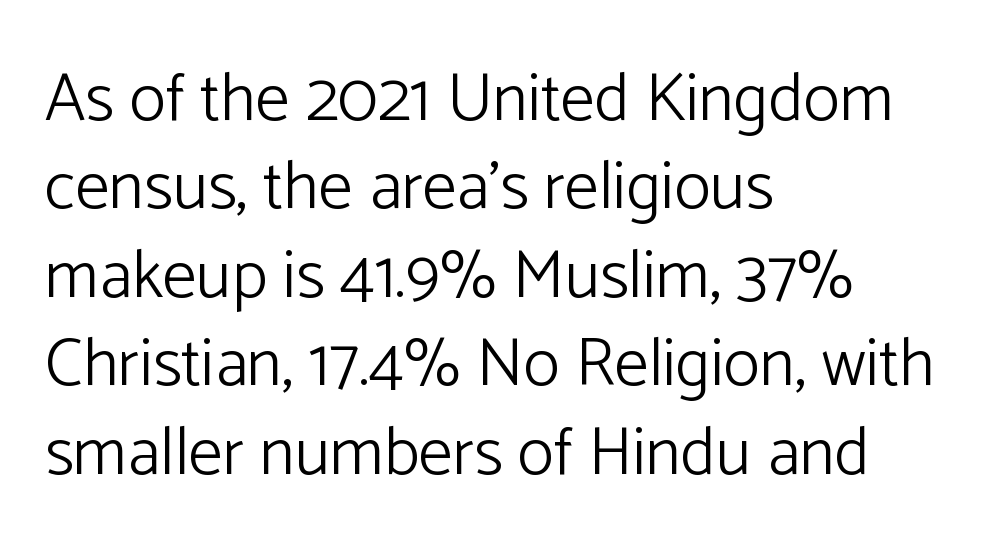
The lines are quadded left. Words appear dense and cohesive because spacing is normal. Character widths vary here, with narrow letters taking less room than wide ones. Vertical stems look standard width or narrower in stroke. Check under the words: just untouched page.
